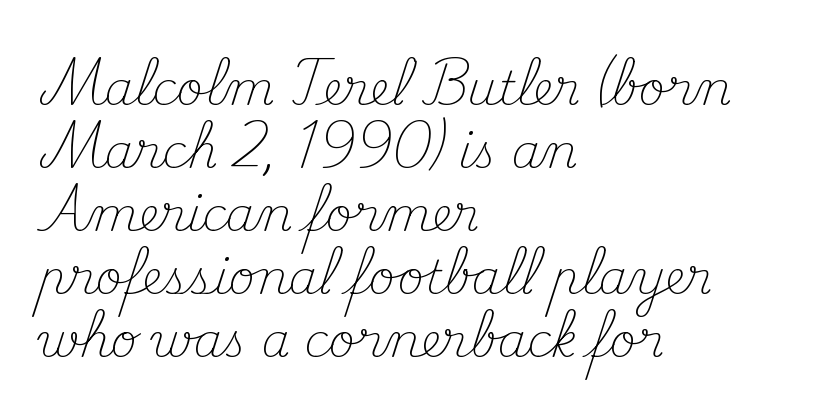
The image shows 46 px light serif type; set left-aligned, normal line spacing (1.37x), normal letter spacing, not underlined; medium stroke contrast and a small x-height.
